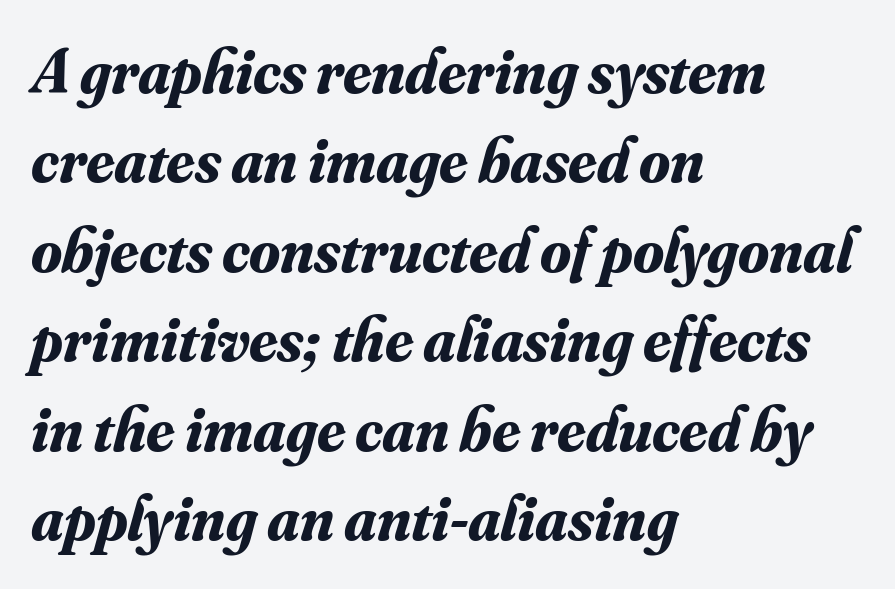
{"serif": "yes", "italic": "yes", "lean": "right", "slant_degrees": 16, "bold": "yes", "weight": "bold", "width": "normal", "stroke_contrast": "medium", "x_height": "small", "monospaced": "no", "underline": "no", "align": "left", "line_spacing": "normal", "line_spacing_ratio": 1.42, "letter_spacing": "normal", "letter_spacing_em": 0.0, "glyph_px": 63}
